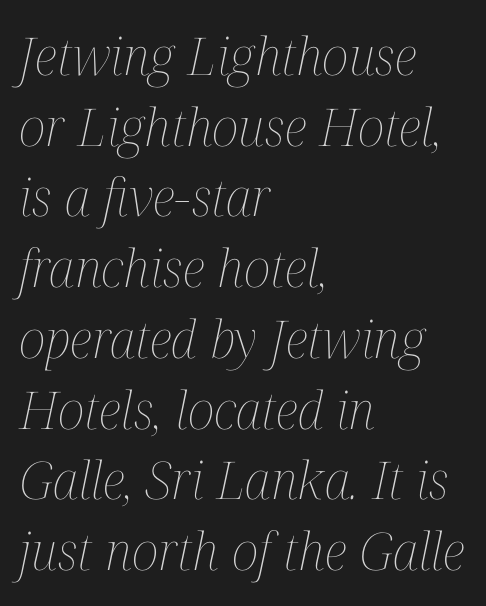
The block of text has a typical density, with ordinary space between rows. A typesetter would mark this as italic. A bare baseline throughout the passage. Caption: standard tracking, unaltered. The passage shown is not bold in any degree. The setting favours the left margin, as ordinary paragraphs usually do.
